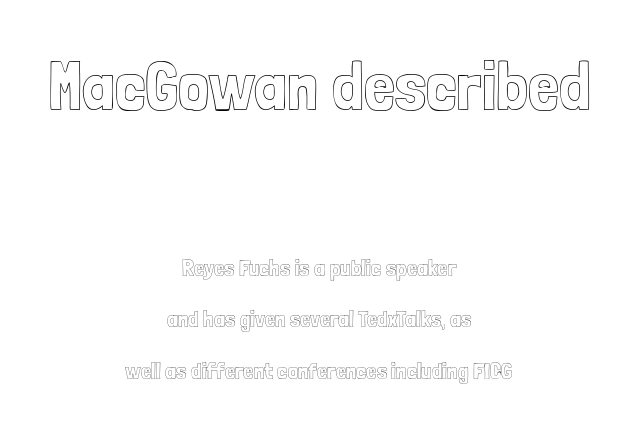
The image shows 69 px condensed type, upright; set centered, loose line spacing (2.24x), normal letter spacing, not underlined; the first (top) block is 3.0x larger; a medium x-height.
